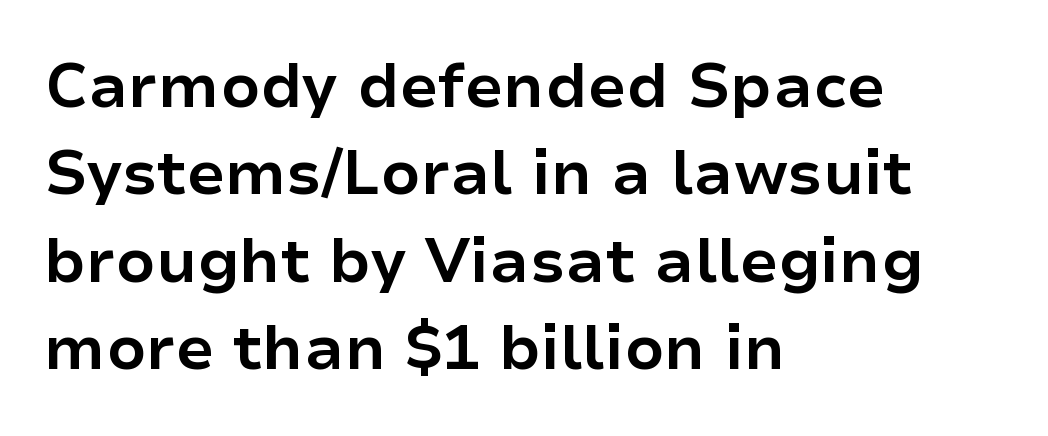
The image shows 62 px bold sans-serif type, upright; set left-aligned, normal line spacing (1.41x), normal letter spacing, not underlined; low stroke contrast and a medium x-height.
